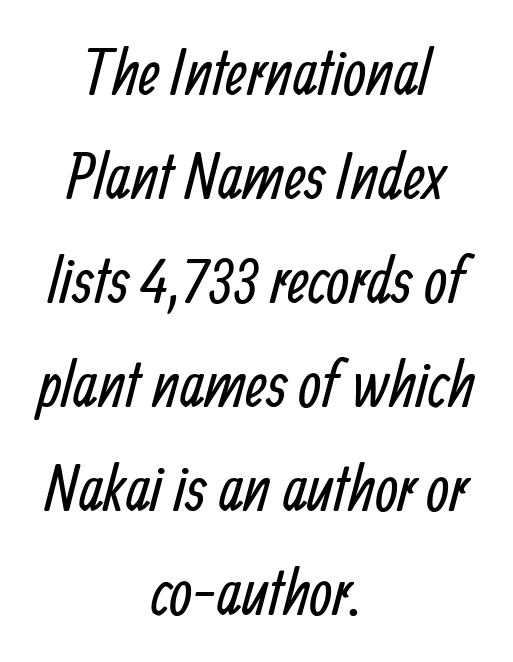
{"serif": "no", "bold": "no", "weight": "regular", "width": "condensed", "stroke_contrast": "low", "x_height": "medium", "monospaced": "no", "underline": "no", "align": "center", "line_spacing": "normal", "line_spacing_ratio": 1.6, "letter_spacing": "normal", "letter_spacing_em": 0.0, "glyph_px": 65}
